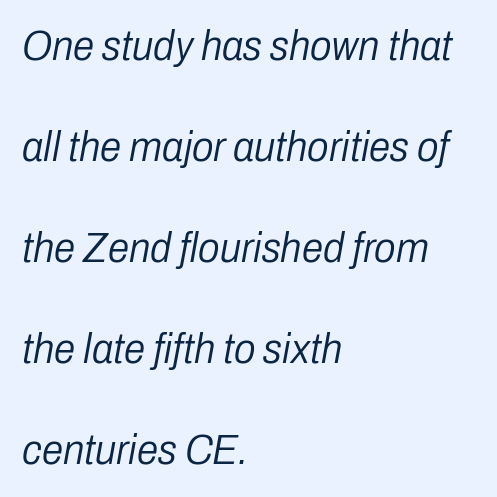
Q: Is the text bold? A: No.
Q: Is the text italic (slanted)? A: Yes, it leans right by about 10 degrees.
Q: Is the text underlined? A: No.
Q: How is the paragraph aligned? A: Left-aligned.
Q: Is the spacing between letters normal or unusually wide? A: Normal.
Q: Is the spacing between lines tight, normal or loose? A: Loose.
Q: Width (condensed, normal, or wide)? A: Condensed.
Q: Stroke contrast? A: Low.
Q: x-height? A: Medium.
Q: Monospaced? A: No.
